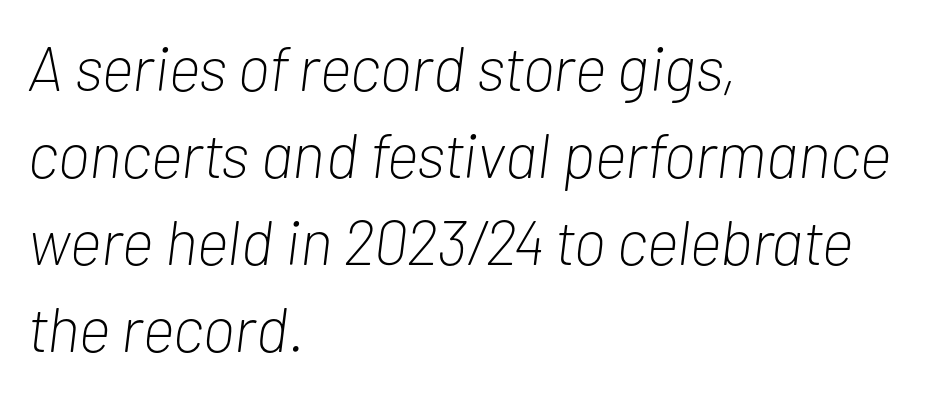
The image shows 63 px light, condensed type, italic (leaning right); set left-aligned, normal line spacing (1.38x), normal letter spacing, not underlined; low stroke contrast and a medium x-height.
